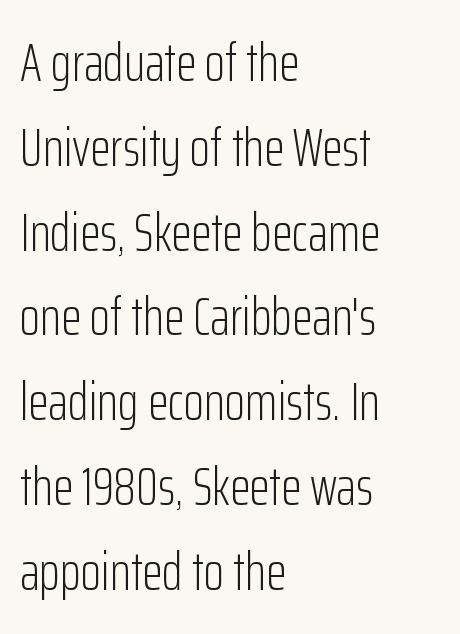
The image shows 53 px light, condensed sans-serif type, upright; set left-aligned, normal line spacing (1.6x), normal letter spacing, not underlined; low stroke contrast and a medium x-height.
